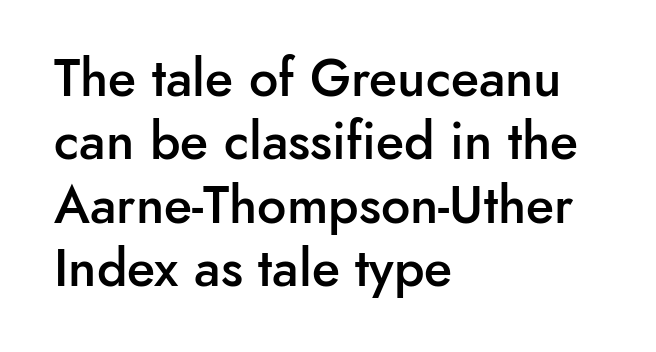
{"serif": "no", "italic": "no", "bold": "semi", "weight": "semibold", "width": "normal", "stroke_contrast": "low", "x_height": "small", "monospaced": "no", "underline": "no", "align": "left", "line_spacing_ratio": 1.22, "letter_spacing": "normal", "letter_spacing_em": 0.0, "glyph_px": 52}
